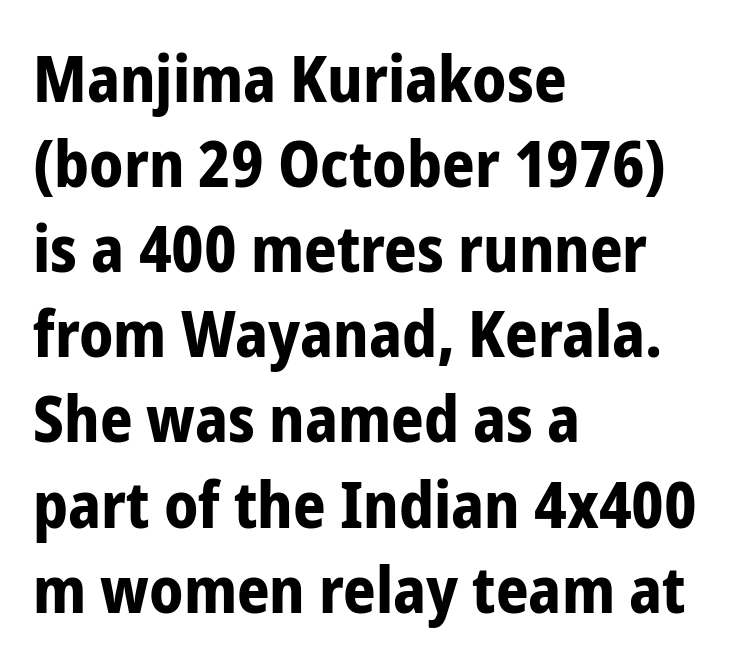
{"serif": "no", "italic": "no", "bold": "yes", "weight": "bold", "width": "condensed", "stroke_contrast": "low", "x_height": "medium", "monospaced": "no", "underline": "no", "align": "left", "line_spacing": "normal", "line_spacing_ratio": 1.33, "letter_spacing": "normal", "letter_spacing_em": 0.0, "glyph_px": 64}
